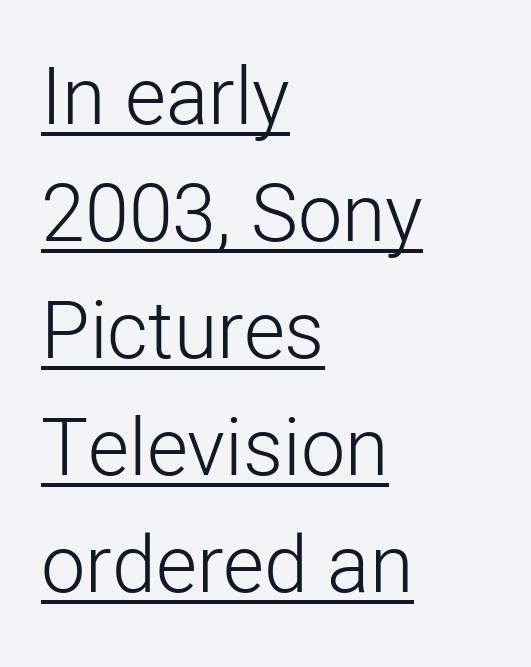
The image shows 79 px light sans-serif type, upright; set left-aligned, normal line spacing (1.48x), normal letter spacing, underlined; low stroke contrast and a medium x-height.
